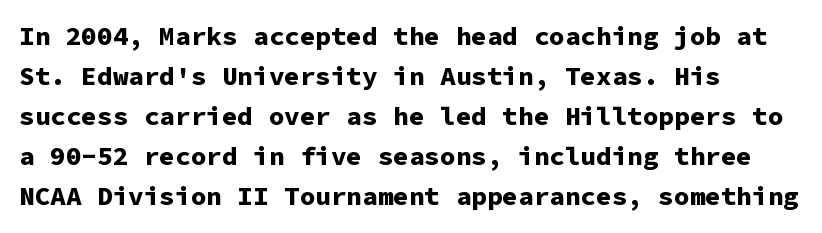
The letterforms sit shoulder to shoulder at normal distance. If you measured baseline to baseline, you'd find a middling distance. The specimen omits any rule beneath the text block's lines. These lines stack with their left ends in a neat column.
